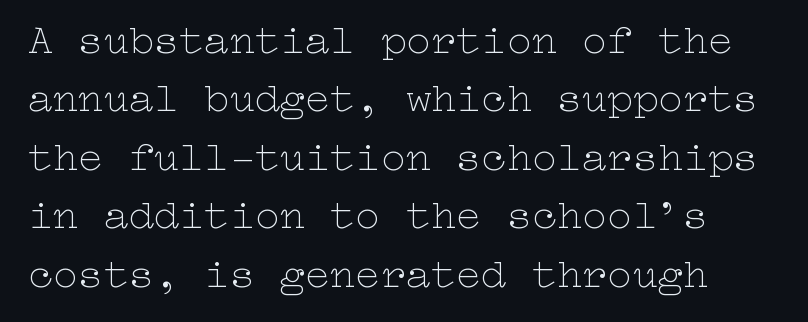
What stands out about the letter spacing? Nothing — it is the standard amount. Nothing heavy about these letters — not bold at all. Quick note: not italic, upright. Lines of text with bare space underneath. Vertically, the passage feels balanced, rows spaced as you'd expect.
